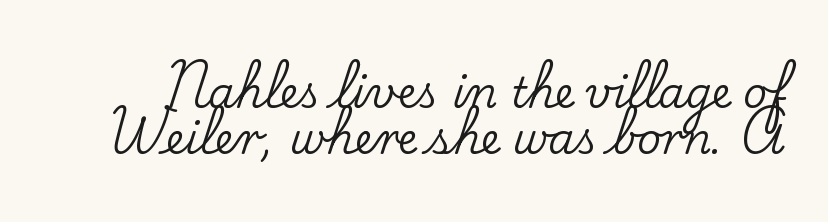
{"serif": "yes", "width": "normal", "stroke_contrast": "low", "x_height": "small", "monospaced": "no", "underline": "no", "line_spacing": "tight", "line_spacing_ratio": 1.1, "letter_spacing": "normal", "letter_spacing_em": 0.0, "glyph_px": 42}
